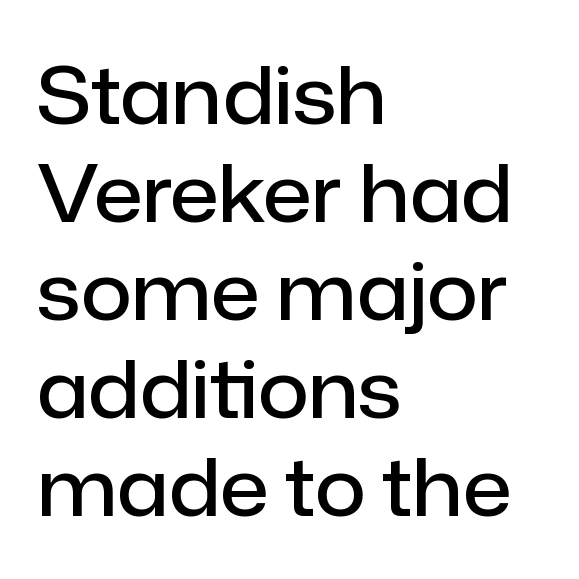
{"serif": "no", "italic": "no", "bold": "semi", "weight": "semibold", "width": "normal", "stroke_contrast": "low", "x_height": "medium", "monospaced": "no", "underline": "no", "align": "left", "line_spacing_ratio": 1.24, "letter_spacing": "normal", "letter_spacing_em": 0.0, "glyph_px": 79}
